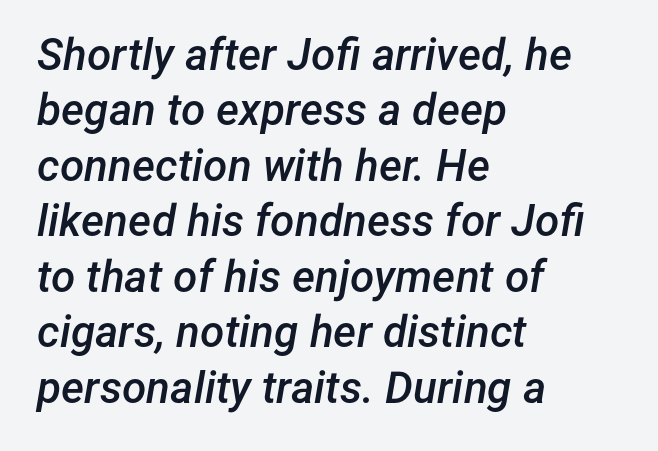
The image shows 44 px semibold type, italic (leaning right); set left-aligned, normal line spacing (1.26x), normal letter spacing, not underlined; low stroke contrast and a medium x-height.
